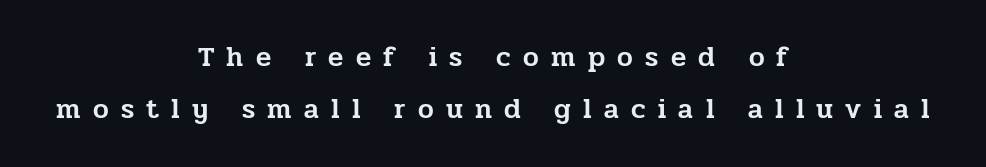
The image shows 28 px serif type, upright; set centered, line spacing 1.86x, unusually wide letter spacing (+0.44 em), not underlined; low stroke contrast and a medium x-height.
